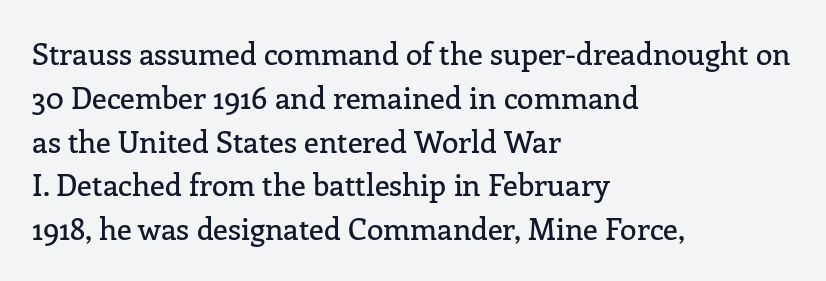
Q: Is the text italic (slanted)? A: No, it is upright.
Q: Is the typeface a serif or a sans-serif typeface? A: Serif.
Q: Is the text underlined? A: No.
Q: How is the paragraph aligned? A: Left-aligned.
Q: Is the spacing between letters normal or unusually wide? A: Normal.
Q: Is the spacing between lines tight, normal or loose? A: Normal.
Q: Width (condensed, normal, or wide)? A: Normal.
Q: Stroke contrast? A: Low.
Q: x-height? A: Medium.
Q: Monospaced? A: No.
